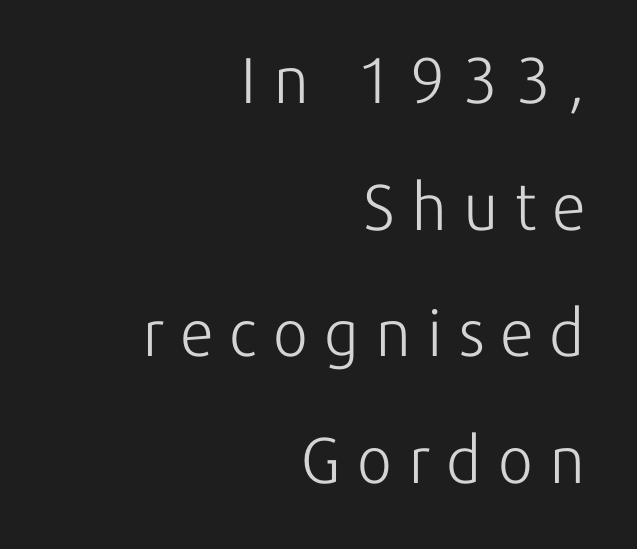
The image shows 65 px light sans-serif type, upright; set right-aligned, loose line spacing (1.95x), unusually wide letter spacing (+0.25 em), not underlined; low stroke contrast and a medium x-height.
